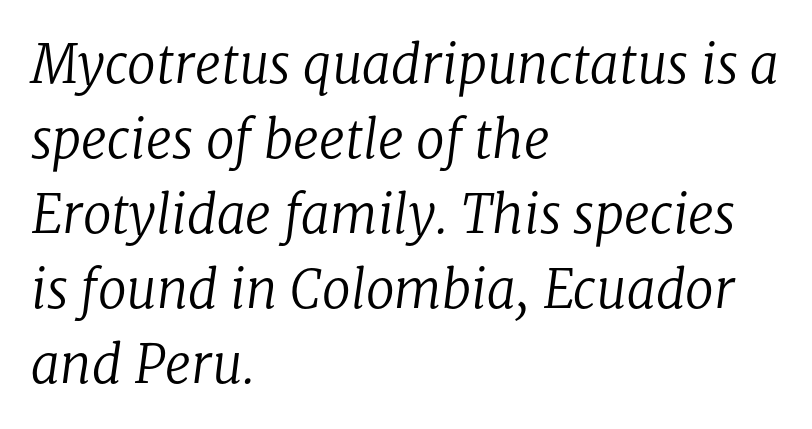
A typesetter would call this proportional, since set widths differ per character. Leftover space on each line is placed entirely after the last word. Stroke thickness stays within the range of a standard reading face or lighter. Regarding serifs, this sample has them. How are the letters spaced? Ordinarily, with no added tracking.
